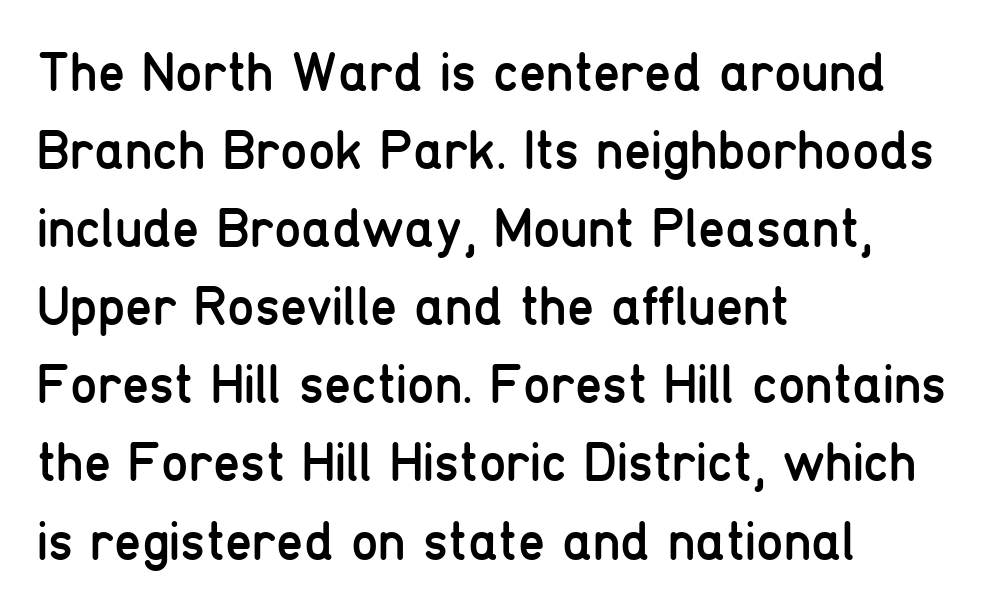
{"serif": "no", "italic": "no", "bold": "no", "weight": "regular", "width": "condensed", "stroke_contrast": "low", "x_height": "medium", "monospaced": "no", "underline": "no", "align": "left", "line_spacing": "normal", "line_spacing_ratio": 1.42, "letter_spacing": "normal", "letter_spacing_em": 0.0, "glyph_px": 55}
